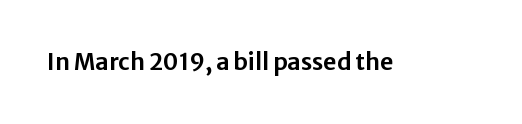
Each word holds together tightly as a unit, with standard inter-letter gaps. Posture: upright roman. The specimen omits any rule beneath the text block's lines.
